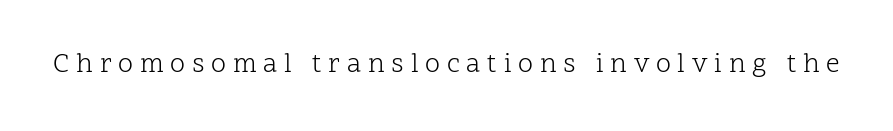
{"italic": "no", "bold": "no", "underline": "no", "letter_spacing": "wide", "letter_spacing_em": 0.25, "glyph_px": 27}
